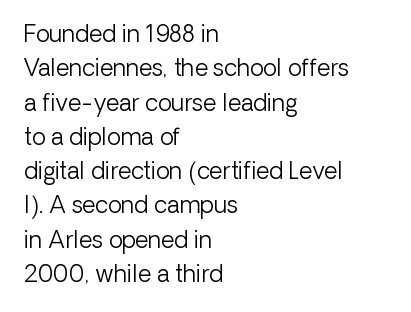
The image shows 23 px text type, upright; set left-aligned, normal line spacing (1.49x), normal letter spacing, not underlined.
